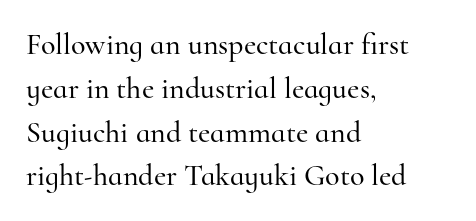
The image shows 30 px serif type, upright; set left-aligned, normal line spacing (1.46x), normal letter spacing, not underlined; high stroke contrast and a small x-height.
